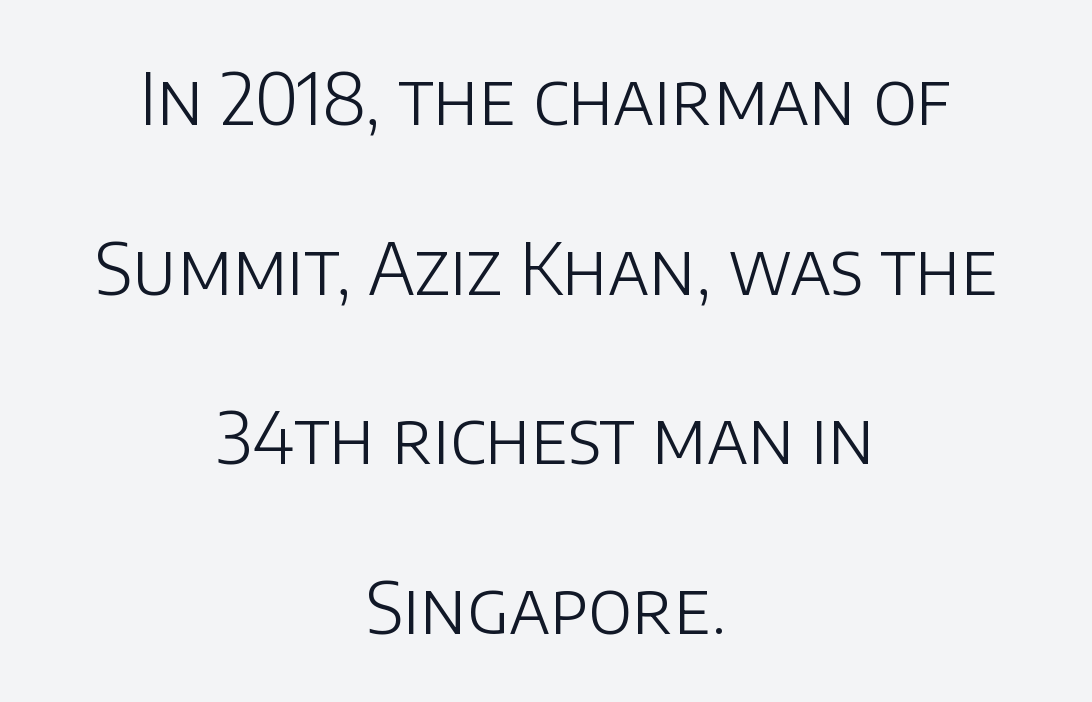
The image shows 71 px light sans-serif type, upright; set centered, loose line spacing (2.39x), normal letter spacing, not underlined; low stroke contrast and a large x-height.
